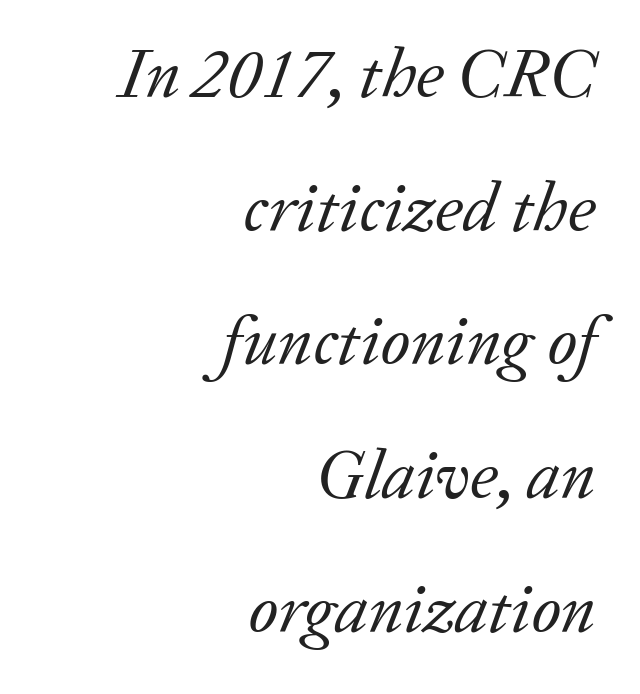
Q: Is the text bold? A: No.
Q: Is the text italic (slanted)? A: Yes, it leans right by about 20 degrees.
Q: Is the typeface a serif or a sans-serif typeface? A: Serif.
Q: Is the text underlined? A: No.
Q: How is the paragraph aligned? A: Right-aligned.
Q: Is the spacing between letters normal or unusually wide? A: Normal.
Q: Is the spacing between lines tight, normal or loose? A: Loose.
Q: Width (condensed, normal, or wide)? A: Normal.
Q: Stroke contrast? A: Low.
Q: x-height? A: Medium.
Q: Monospaced? A: No.
